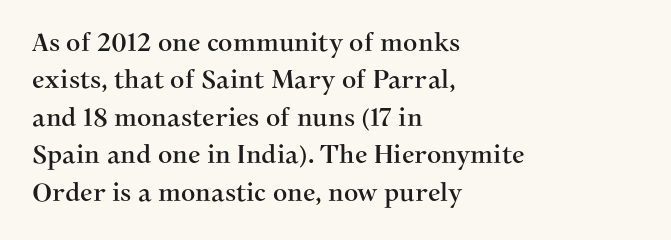
The image shows 25 px text type, upright; set left-aligned, normal line spacing (1.5x), normal letter spacing, not underlined.
